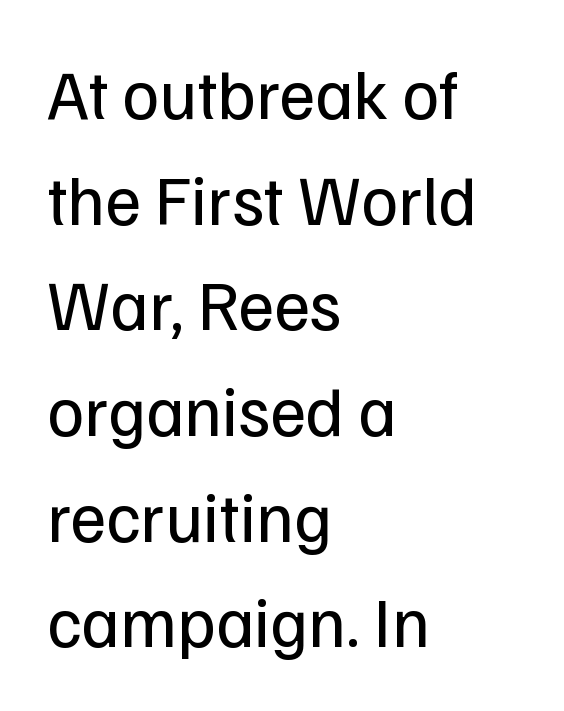
The ragged edge is on the right, which tells us the setting is flush left. Classification — sans serif. Words appear dense and cohesive because spacing is normal. The block of text has a typical density, with ordinary space between rows. Stems here are at most as thick as an everyday book face. Anything drawn beneath the words? Only blank space.
